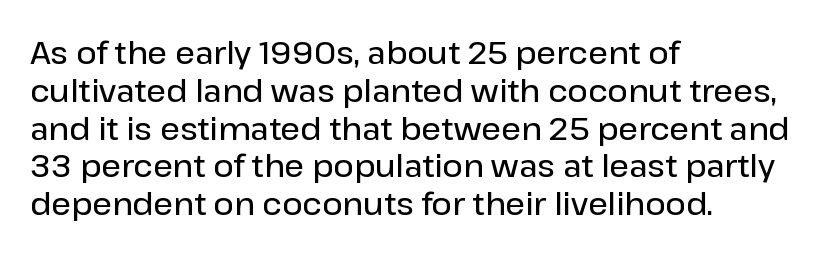
The image shows 31 px semibold sans-serif type, upright; set left-aligned, line spacing 1.22x, normal letter spacing, not underlined; low stroke contrast and a medium x-height.
